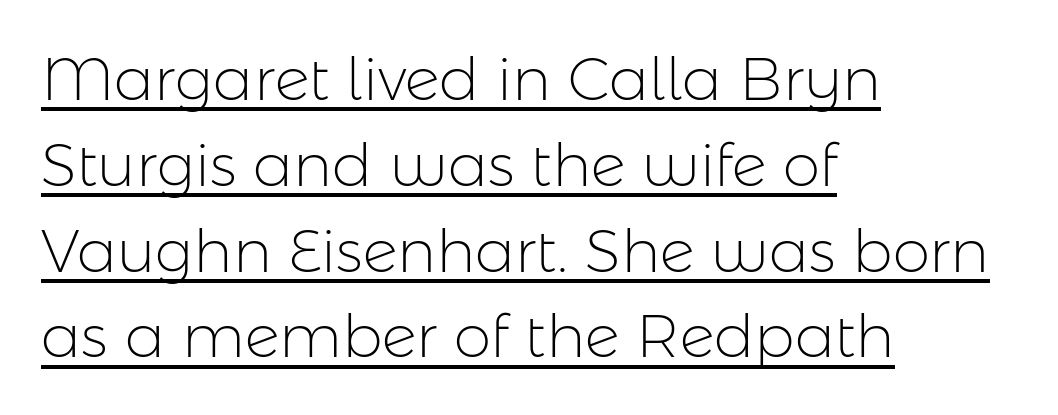
It's the straight-up-and-down kind of type. There is no visible air inserted between adjacent glyphs. Regular leading. Classification — sans serif. Think of a printed novel: that variable character pitch is what you see here. A typographer would call this underscored text.
